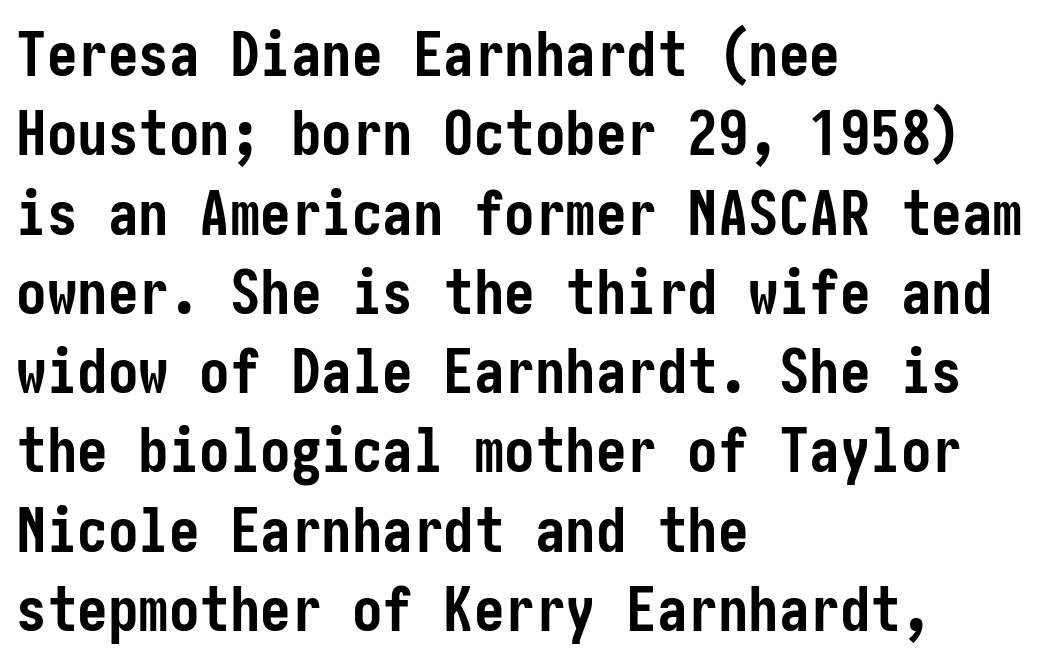
Vertical spacing — default. Here the glyphs are tracked normally, forming tight word shapes. Reading down the block, your eye returns to a fixed left position each line. Stroke thickness is high; the sample reads as a true bold.
